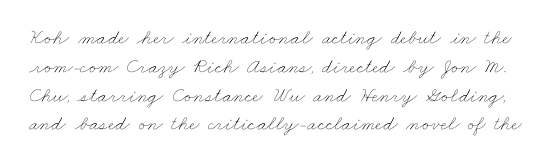
Q: Is the text bold? A: No.
Q: Is the text underlined? A: No.
Q: Is the spacing between letters normal or unusually wide? A: Normal.
Q: Is the spacing between lines tight, normal or loose? A: Normal.
